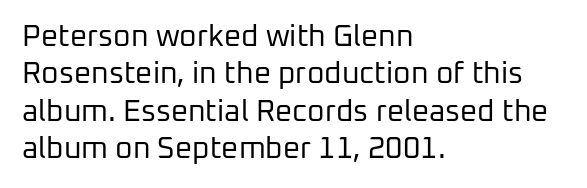
The block of text has a typical density, with ordinary space between rows. A clean baseline with only descenders dipping below it. Think of a printed novel: that variable character pitch is what you see here. Notice how the passage keeps a crisp vertical edge on the left only. Weight class: somewhere from thin through regular.
